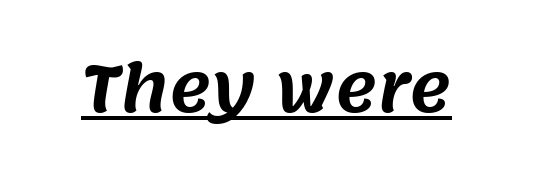
There is no visible air inserted between adjacent glyphs. The letters advance in unequal steps, a hallmark of proportional type. This rendering features underlined lettering. Font category for this specimen: sans-serif.
